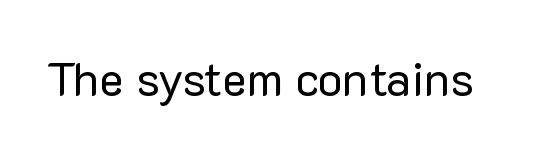
{"serif": "no", "italic": "no", "bold": "no", "weight": "regular", "width": "normal", "stroke_contrast": "low", "x_height": "medium", "monospaced": "no", "underline": "no", "letter_spacing": "normal", "letter_spacing_em": 0.0, "glyph_px": 47}
